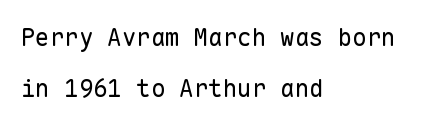
The image shows 24 px text type, upright; set left-aligned, loose line spacing (2.13x), normal letter spacing, not underlined.
